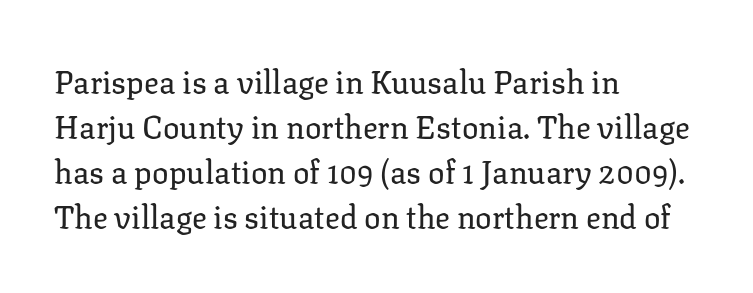
The passage shown is typed in a proportional face where columns would drift. The face used here is rendered with its standard letterfit. When letters stand straight like this, we call the style roman or upright. Heft: none added — not bold.
